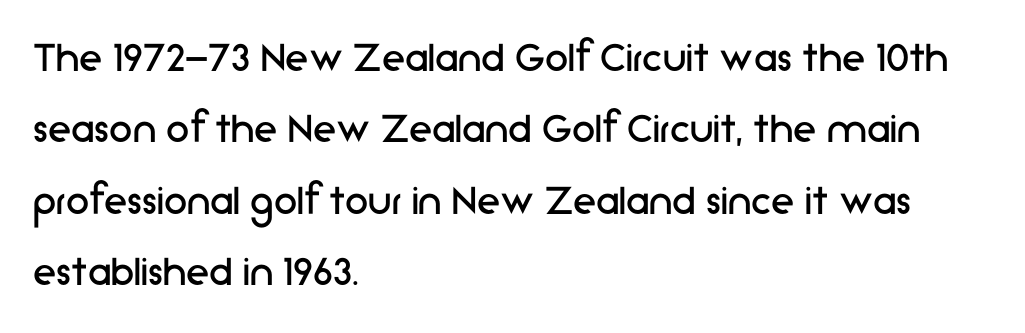
The image shows 47 px regular-weight sans-serif type, upright; set left-aligned, normal line spacing (1.52x), normal letter spacing, not underlined; low stroke contrast and a medium x-height.
